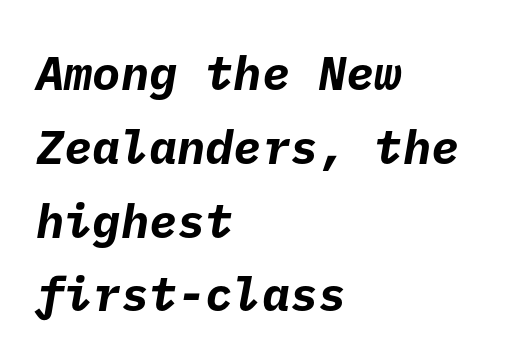
{"serif": "no", "bold": "yes", "weight": "bold", "width": "normal", "stroke_contrast": "low", "x_height": "medium", "underline": "no", "align": "left", "line_spacing": "normal", "line_spacing_ratio": 1.57, "letter_spacing": "normal", "letter_spacing_em": 0.0, "glyph_px": 47}
